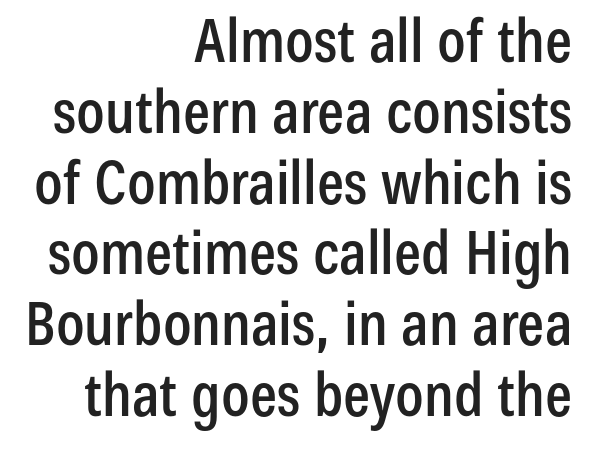
Q: Is the text italic (slanted)? A: No, it is upright.
Q: Is the typeface a serif or a sans-serif typeface? A: Sans-serif.
Q: Is the text underlined? A: No.
Q: How is the paragraph aligned? A: Right-aligned.
Q: Is the spacing between letters normal or unusually wide? A: Normal.
Q: Width (condensed, normal, or wide)? A: Condensed.
Q: Stroke contrast? A: Low.
Q: x-height? A: Medium.
Q: Monospaced? A: No.
